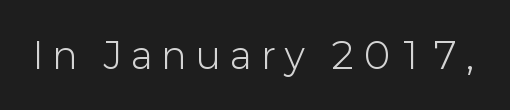
The image shows 36 px light sans-serif type, upright; set unusually wide letter spacing (+0.27 em), not underlined; low stroke contrast and a medium x-height.
